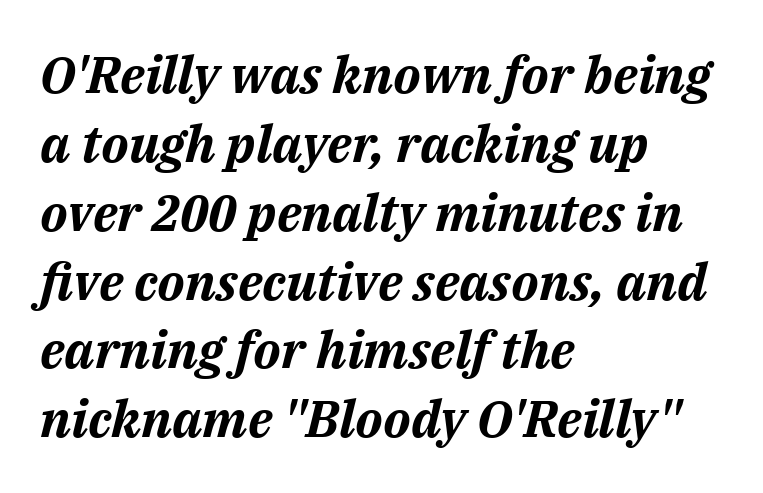
Q: Is the text bold? A: Yes.
Q: Is the text italic (slanted)? A: Yes, it leans right by about 14 degrees.
Q: Is the text underlined? A: No.
Q: How is the paragraph aligned? A: Left-aligned.
Q: Is the spacing between letters normal or unusually wide? A: Normal.
Q: Is the spacing between lines tight, normal or loose? A: Normal.
Q: Width (condensed, normal, or wide)? A: Normal.
Q: Stroke contrast? A: Medium.
Q: x-height? A: Medium.
Q: Monospaced? A: No.
